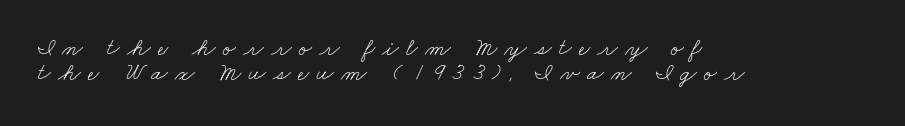
This sample uses expanded letter spacing, leaving extra air between glyphs. The weight would be labelled regular, book, light, or lighter still. This rendering features lettering with no underline. Tightly led — the rows are bunched.
